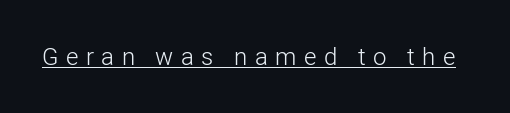
The image shows 24 px text type, upright; set unusually wide letter spacing (+0.31 em), underlined.
